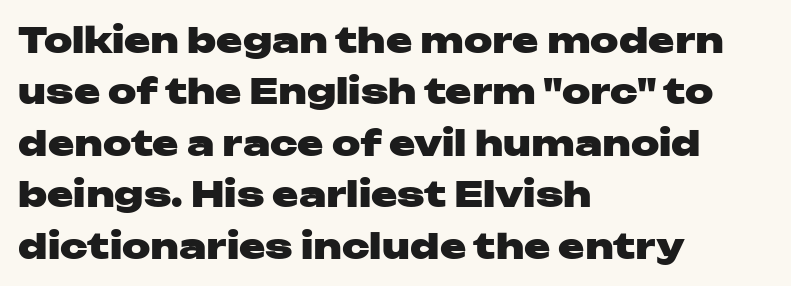
The image shows 35 px heavy, wide sans-serif type, upright; set left-aligned, normal line spacing (1.47x), normal letter spacing, not underlined; low stroke contrast and a medium x-height.
